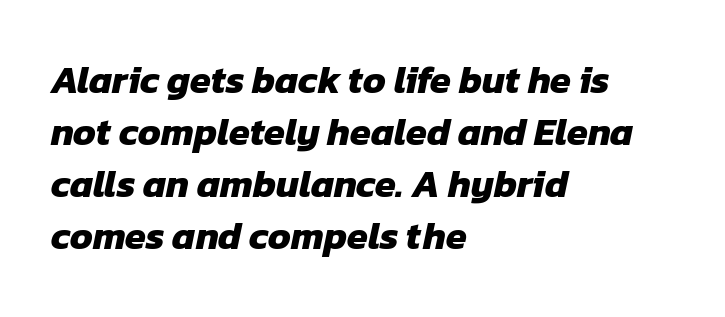
The image shows 38 px heavy sans-serif type; set left-aligned, normal line spacing (1.37x), normal letter spacing, not underlined; low stroke contrast and a medium x-height.
